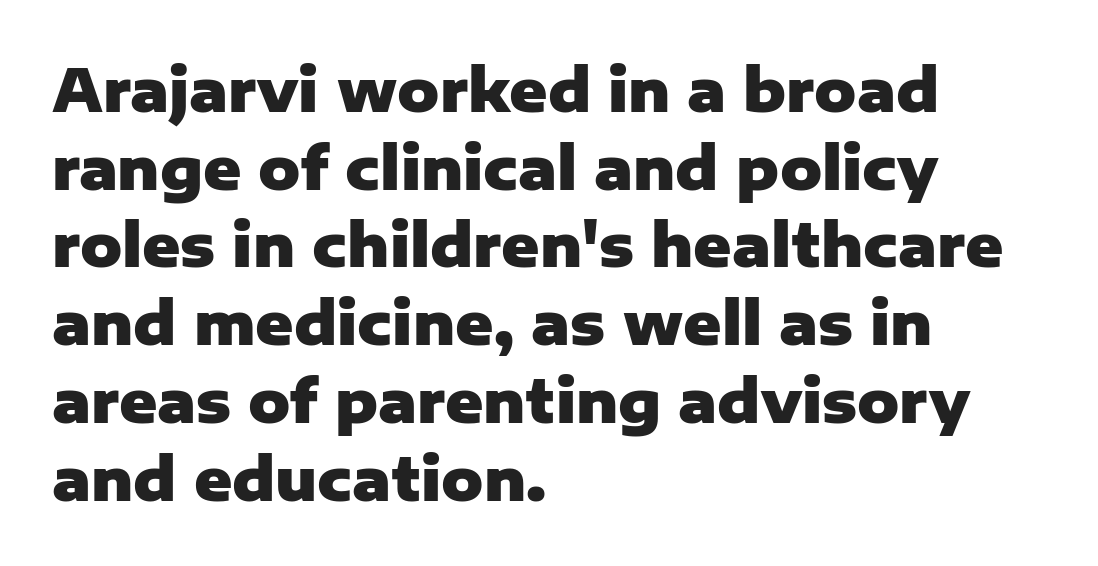
The tracking reads as untouched default to a designer's eye. This rendering uses left alignment, leaving the right contour irregular. Reading down the column, the eye jumps a familiar distance to each next line. What weight is shown? A full bold with thick strokes. A typesetter would mark this as roman, not italic.
